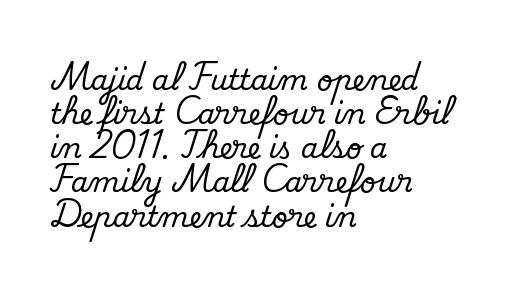
The image shows 28 px serif type; set left-aligned, line spacing 1.22x, normal letter spacing, not underlined; medium stroke contrast and a small x-height.
